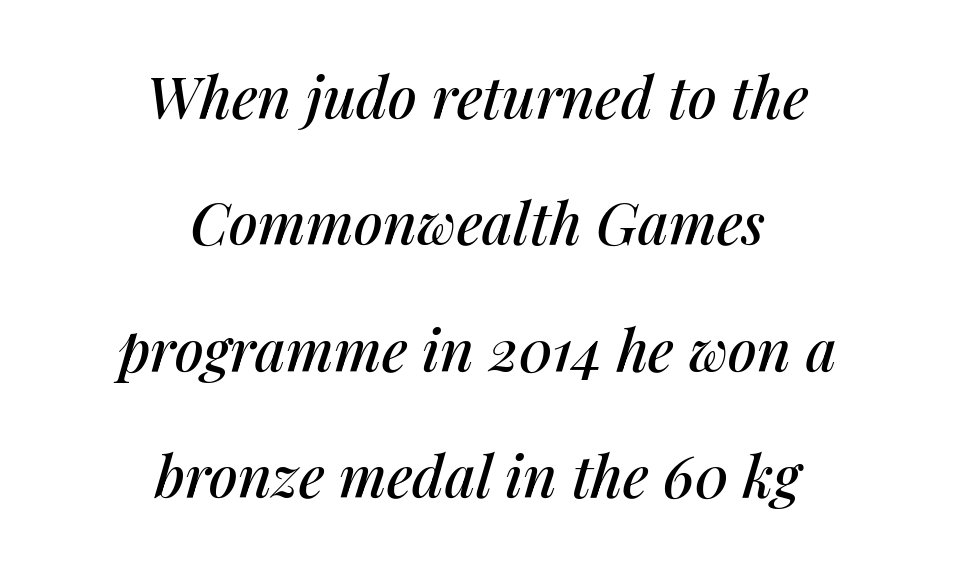
The axis of the letterforms is tilted away from vertical. The passage shown has conventional tracking throughout. The letters advance in unequal steps, a hallmark of proportional type. This sample trades compactness for vertical openness between lines.
